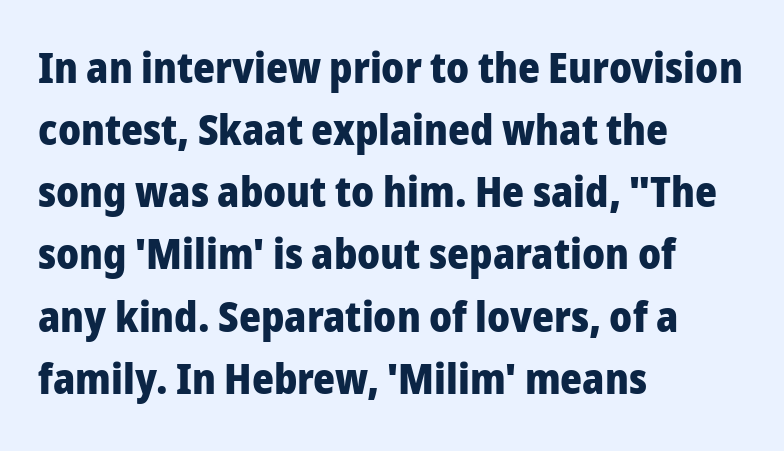
Words float on clear page, feet unadorned. Unlike a traditional serif, this face leaves its strokes unadorned. Is the block centered? No — it sits flush against the left margin. Summary of vertical rhythm: regular, with standard interline spacing.
